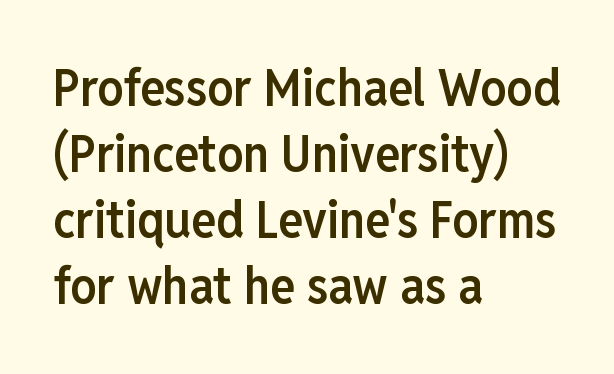
The image shows 52 px semibold, condensed sans-serif type, upright; set left-aligned, normal line spacing (1.27x), normal letter spacing, not underlined; low stroke contrast and a medium x-height.
